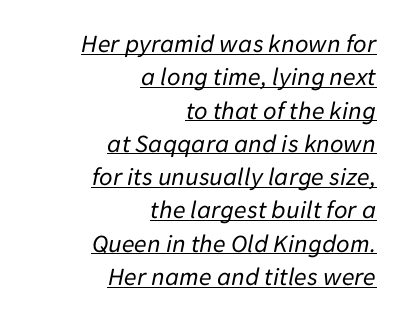
The image shows 26 px text type, italic (leaning right); set right-aligned, normal line spacing (1.28x), normal letter spacing, underlined.
